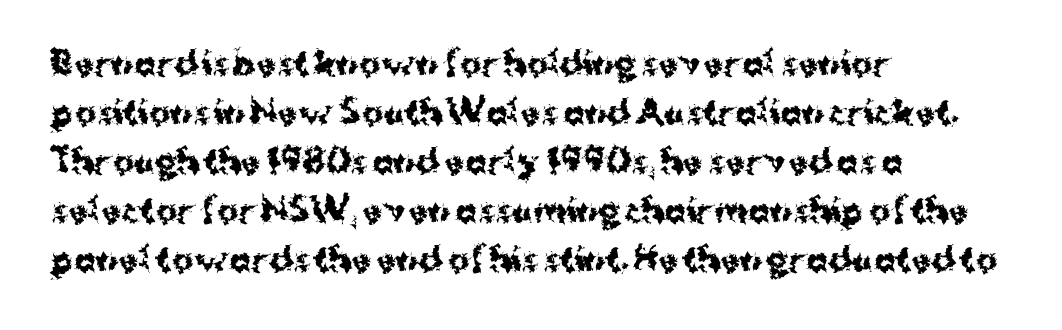
Q: Is the text bold? A: Yes.
Q: Is the text italic (slanted)? A: No, it is upright.
Q: Is the typeface a serif or a sans-serif typeface? A: Sans-serif.
Q: Is the text underlined? A: No.
Q: How is the paragraph aligned? A: Left-aligned.
Q: Is the spacing between letters normal or unusually wide? A: Normal.
Q: Is the spacing between lines tight, normal or loose? A: Normal.
Q: Width (condensed, normal, or wide)? A: Normal.
Q: Stroke contrast? A: Medium.
Q: x-height? A: Medium.
Q: Monospaced? A: No.
